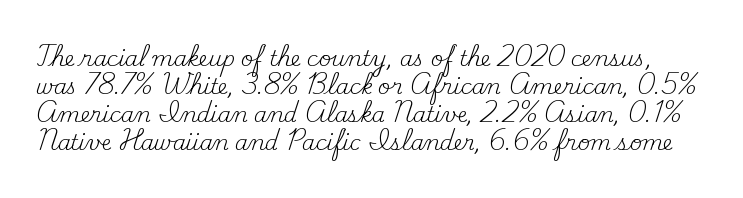
{"bold": "no", "underline": "no", "line_spacing": "normal", "line_spacing_ratio": 1.34, "letter_spacing": "normal", "letter_spacing_em": 0.0, "glyph_px": 21}
